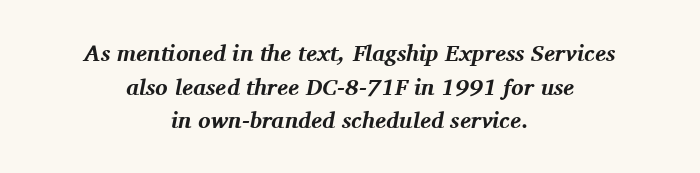
The image shows 23 px bold type, italic (leaning right); set centered, normal line spacing (1.46x), normal letter spacing, not underlined.
